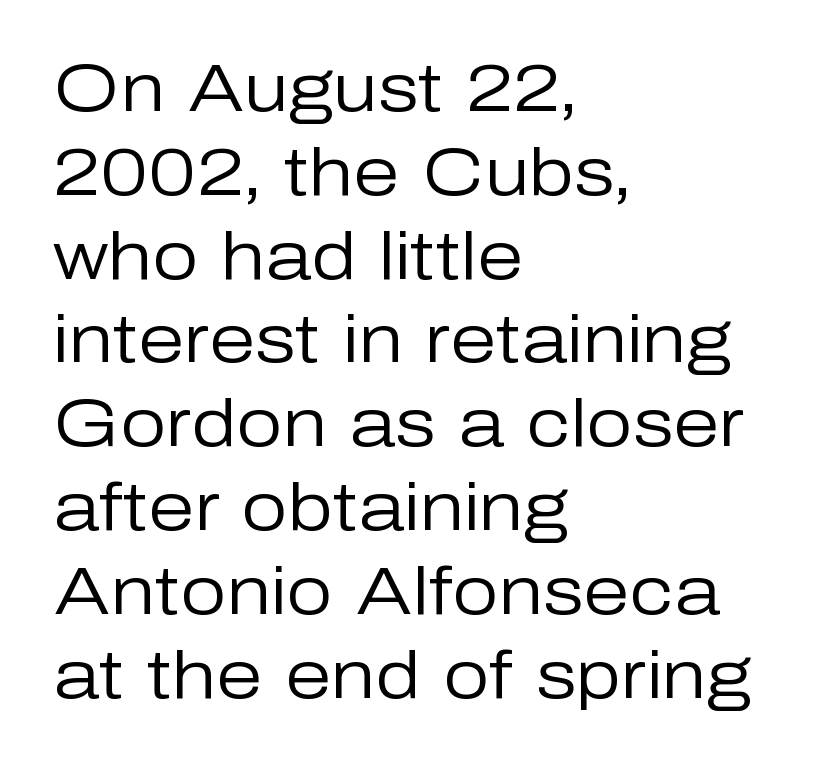
The image shows 66 px regular-weight sans-serif type, upright; set left-aligned, normal line spacing (1.27x), normal letter spacing, not underlined; low stroke contrast and a medium x-height.
